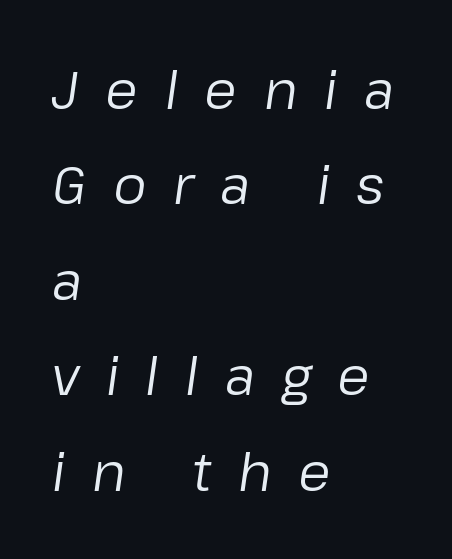
One-word summary of the alignment: left. This reads as an unemphasized weight, regular at the heaviest. A clean baseline with only descenders dipping below it. These lines have a slow, spaced-out rhythm from letter to letter. Proportional: the letters do not fall into vertical columns.
